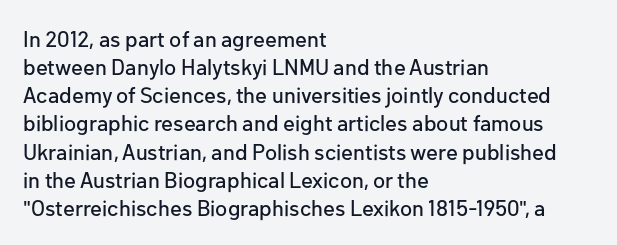
Style check: upright. Decoration check: the copy has no underline. The gaps between neighbouring characters are ordinary and unremarkable. This sample is left-justified, so line endings fall wherever the words run out. The rows are spaced the way most documents space them.
